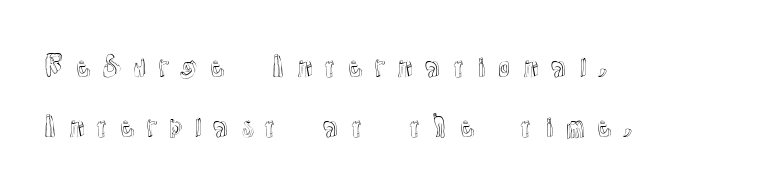
Short and long lines alike share a common starting point at left. Airy leading. The typography opts for an upright posture over an oblique one. Descender tails drop into unmarked territory. Spacing between characters has been opened up far beyond the box default.
